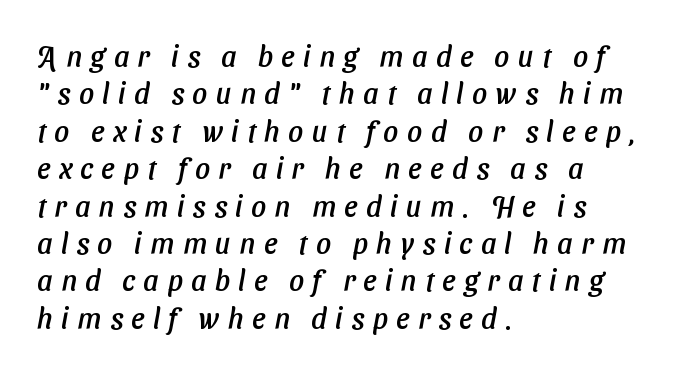
Q: Is the typeface a serif or a sans-serif typeface? A: Sans-serif.
Q: Is the text underlined? A: No.
Q: How is the paragraph aligned? A: Left-aligned.
Q: Is the spacing between letters normal or unusually wide? A: Unusually wide.
Q: Is the spacing between lines tight, normal or loose? A: Normal.
Q: Width (condensed, normal, or wide)? A: Normal.
Q: Stroke contrast? A: Low.
Q: x-height? A: Medium.
Q: Monospaced? A: No.
